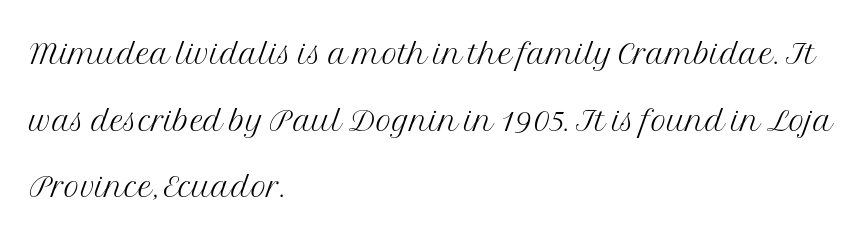
Q: Is the text bold? A: No.
Q: Is the text italic (slanted)? A: Yes.
Q: Is the typeface a serif or a sans-serif typeface? A: Serif.
Q: Is the text underlined? A: No.
Q: How is the paragraph aligned? A: Left-aligned.
Q: Is the spacing between letters normal or unusually wide? A: Normal.
Q: Is the spacing between lines tight, normal or loose? A: Normal.
Q: Width (condensed, normal, or wide)? A: Normal.
Q: Stroke contrast? A: Medium.
Q: x-height? A: Medium.
Q: Monospaced? A: No.
